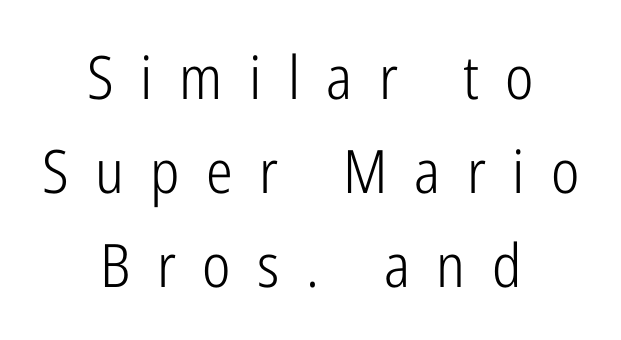
Think of a printed novel: that variable character pitch is what you see here. The vertical gap from one line to the next is medium. Observe the wide spacing: letters keep a clear distance from each other. The letterforms sit at book weight or below. The text block is weighted toward neither margin, spreading evenly from the middle.
